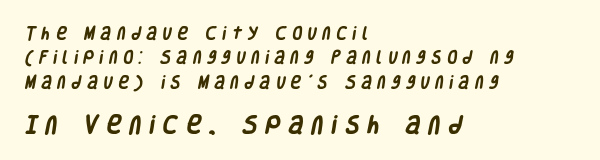
A full-strength bold gives these letters their thick strokes. Here the glyphs are tracked loosely, breaking word shapes into spaced letters. Beneath every word, the page is bare. If you drew a ruler down the left edge, every line would touch it.
